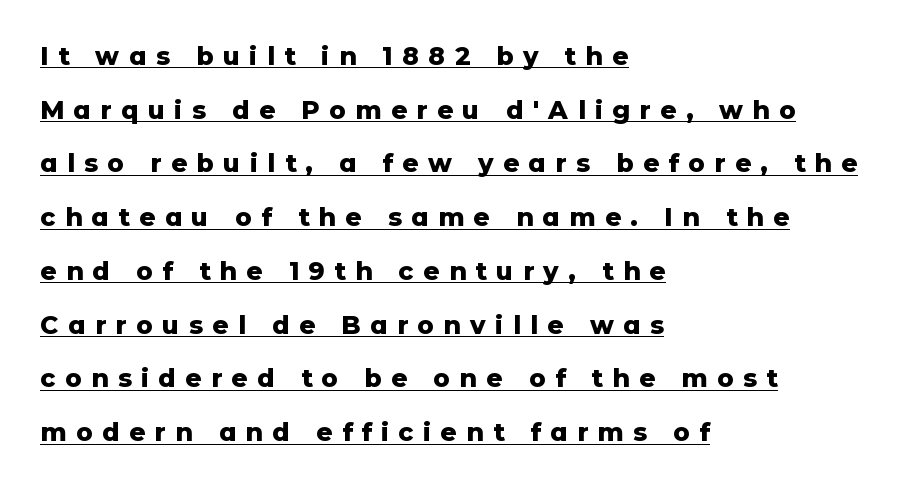
In CSS terms this would be text-align: left. Summary of vertical rhythm: relaxed, with wide interline spacing. If you drew a line through each stem, it would be perfectly vertical. Heavy, bold letterforms.
